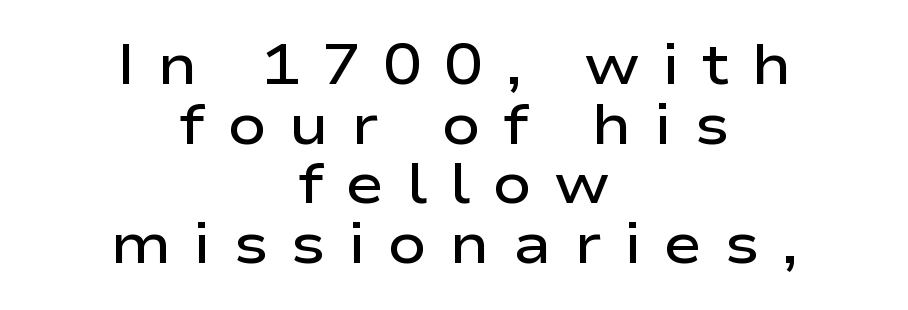
{"serif": "no", "italic": "no", "bold": "semi", "weight": "semibold", "width": "wide", "stroke_contrast": "low", "x_height": "medium", "monospaced": "no", "underline": "no", "align": "center", "line_spacing": "tight", "line_spacing_ratio": 1.03, "letter_spacing": "wide", "letter_spacing_em": 0.38, "glyph_px": 58}
